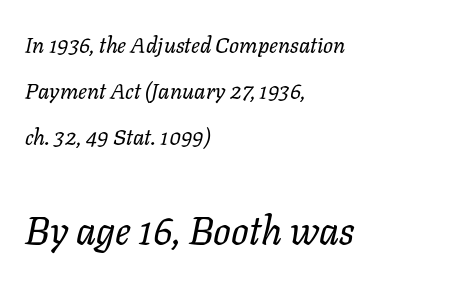
No chunkiness to these letters — they're not bold. Each new line begins a long way beneath the previous one. Inter-character spacing is left at the font's built-in metrics. Check under the words: just untouched page. Visually the block forms a straight wall on the left and a jagged coastline on the right. Visually, the bottom section dominates because its glyphs are scaled up.
